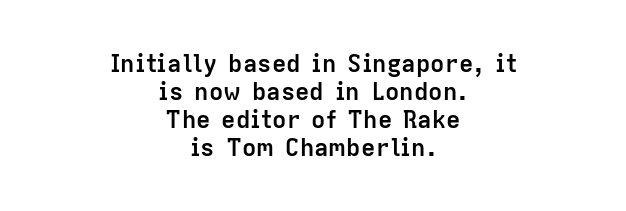
The text block is weighted toward neither margin, spreading evenly from the middle. Ascenders rise straight up at ninety degrees. Only glyphs here, with clear space below each row. Here the glyphs are tracked normally, forming tight word shapes. Set as a true bold cut, around the 700 mark.
